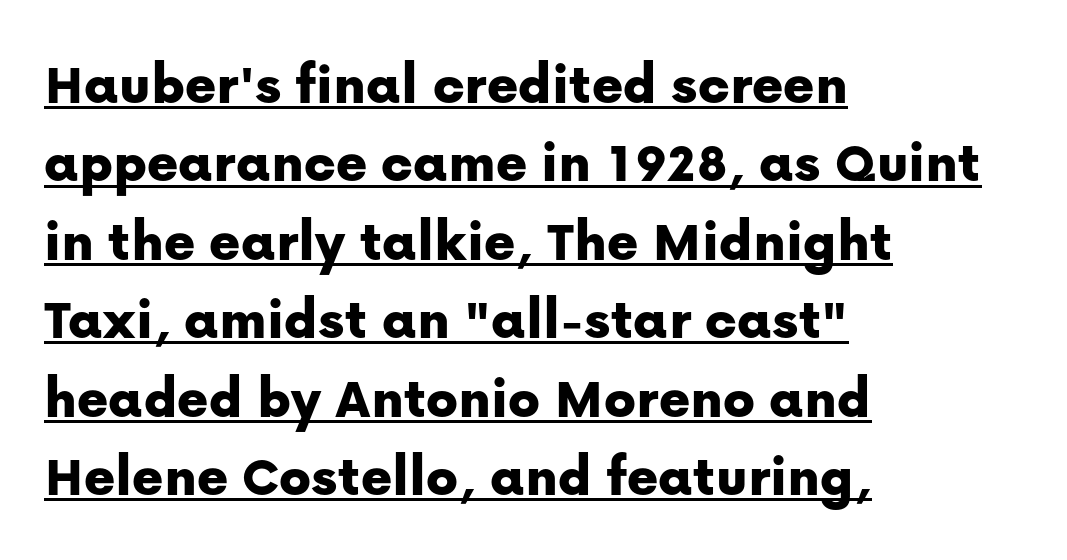
Q: Is the text italic (slanted)? A: No, it is upright.
Q: Is the typeface a serif or a sans-serif typeface? A: Sans-serif.
Q: Is the text underlined? A: Yes.
Q: How is the paragraph aligned? A: Left-aligned.
Q: Is the spacing between letters normal or unusually wide? A: Normal.
Q: Is the spacing between lines tight, normal or loose? A: Normal.
Q: Width (condensed, normal, or wide)? A: Normal.
Q: Stroke contrast? A: Low.
Q: x-height? A: Medium.
Q: Monospaced? A: No.
